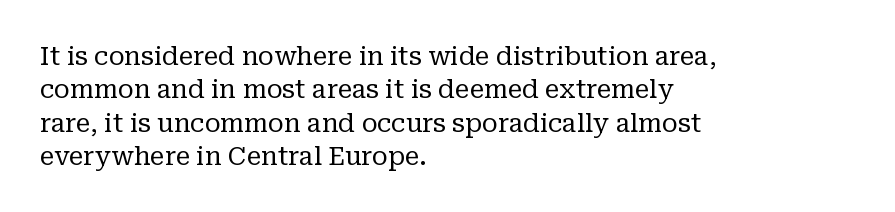
The image shows 26 px text type, upright; set left-aligned, normal line spacing (1.28x), normal letter spacing, not underlined.
